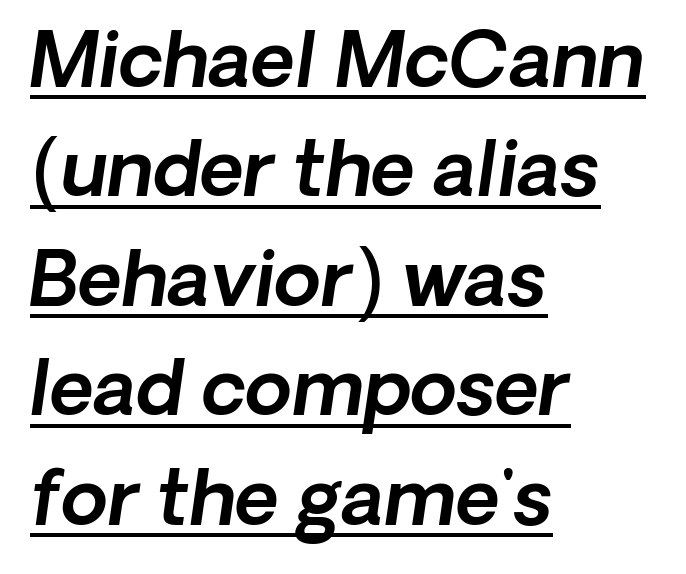
Line spacing here is normal. Spacing verdict: proportional, widths tailored to each character. The font family rendered here belongs to the sans-serif group. The rag falls on the right side of this text block. These lines keep a tight, regular rhythm from letter to letter. Is there an underline? Yes — a line sits under the letters.
